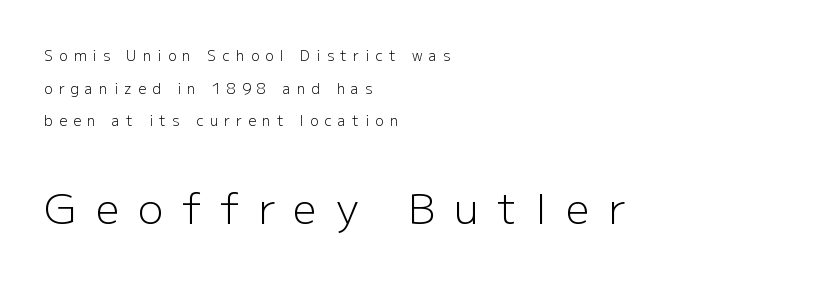
{"serif": "no", "italic": "no", "bold": "no", "weight": "light", "width": "normal", "stroke_contrast": "low", "x_height": "medium", "monospaced": "no", "underline": "no", "align": "left", "line_spacing": "loose", "line_spacing_ratio": 2.33, "letter_spacing": "wide", "letter_spacing_em": 0.45, "larger_block": "second", "size_ratio": 3.0, "glyph_px": 42}
